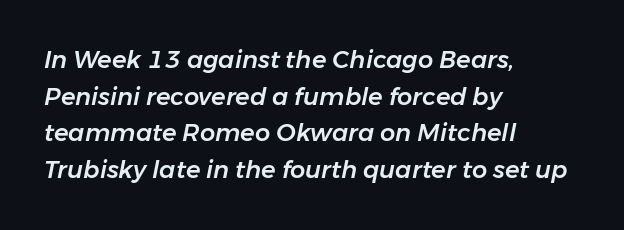
Q: Is the text italic (slanted)? A: Yes, it leans right by about 11 degrees.
Q: Is the text underlined? A: No.
Q: How is the paragraph aligned? A: Left-aligned.
Q: Is the spacing between letters normal or unusually wide? A: Normal.
Q: Is the spacing between lines tight, normal or loose? A: Normal.
